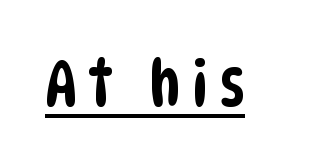
The image shows 64 px condensed sans-serif type; set underlined; low stroke contrast and a large x-height.
